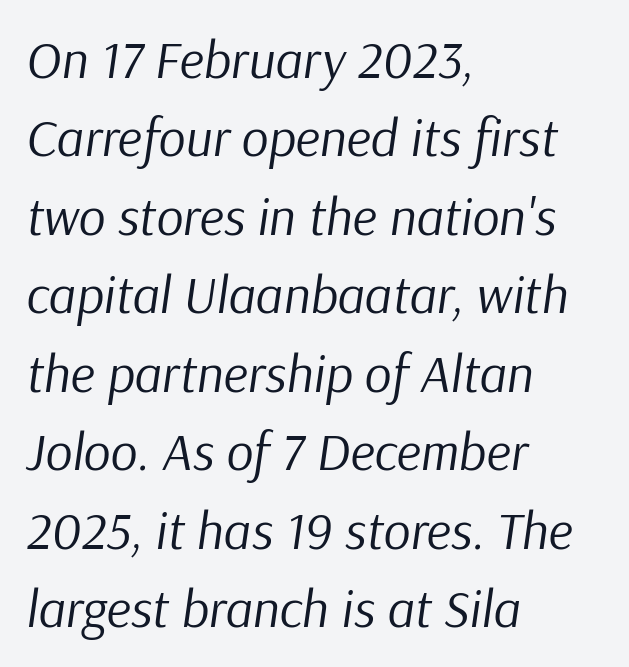
{"italic": "yes", "lean": "right", "slant_degrees": 9, "bold": "no", "weight": "regular", "width": "normal", "stroke_contrast": "low", "x_height": "medium", "monospaced": "no", "underline": "no", "align": "left", "line_spacing": "normal", "line_spacing_ratio": 1.48, "letter_spacing": "normal", "letter_spacing_em": 0.0, "glyph_px": 53}
